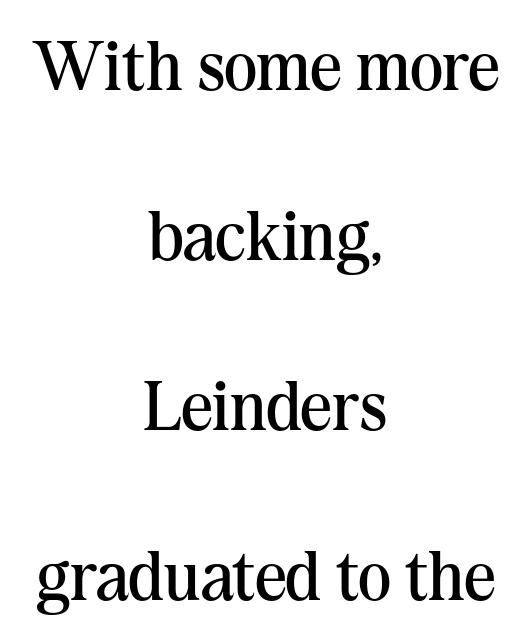
The image shows 70 px regular-weight serif type, upright; set centered, loose line spacing (2.43x), normal letter spacing, not underlined; medium stroke contrast and a medium x-height.
